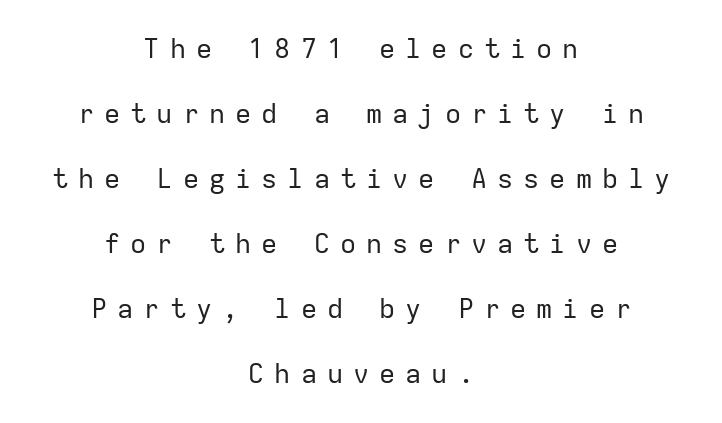
The text block is weighted toward neither margin, spreading evenly from the middle. The tracking reads as deliberately expanded to a designer's eye. Unlike italic type, these characters show no tilt at all. Notice the wide empty band between every row — that's loose leading. Only glyphs here, with clear space below each row.
